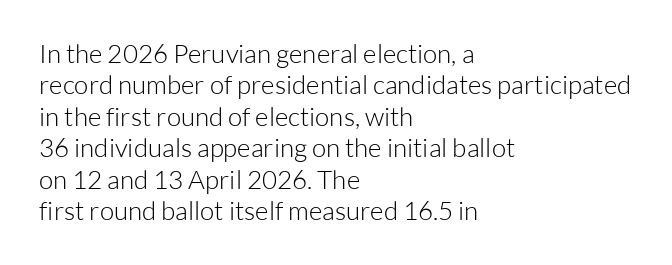
Q: Is the text bold? A: No.
Q: Is the text italic (slanted)? A: No, it is upright.
Q: Is the text underlined? A: No.
Q: How is the paragraph aligned? A: Left-aligned.
Q: Is the spacing between letters normal or unusually wide? A: Normal.
